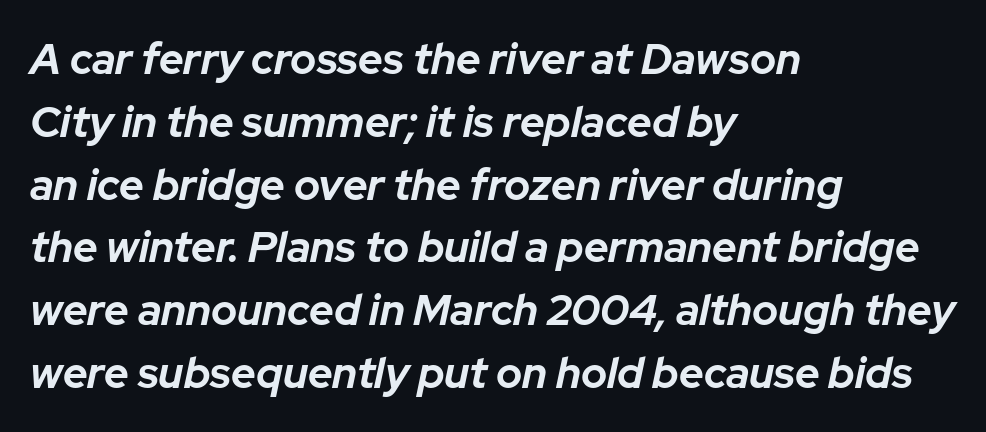
{"italic": "yes", "lean": "right", "slant_degrees": 12, "bold": "yes", "weight": "bold", "width": "normal", "stroke_contrast": "low", "x_height": "medium", "monospaced": "no", "underline": "no", "align": "left", "line_spacing": "normal", "line_spacing_ratio": 1.46, "letter_spacing": "normal", "letter_spacing_em": 0.0, "glyph_px": 43}
